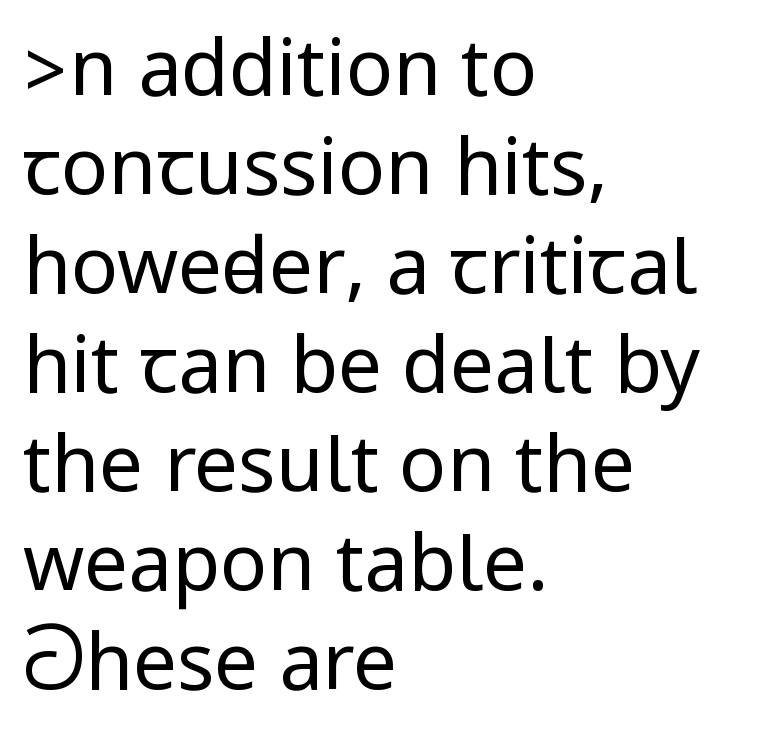
The image shows 78 px regular-weight, condensed sans-serif type, upright; set left-aligned, normal line spacing (1.27x), normal letter spacing, not underlined; low stroke contrast.
